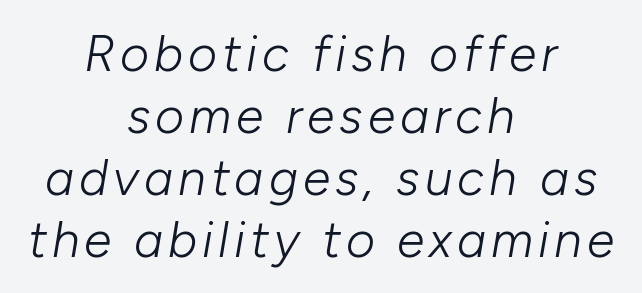
Is the block centered? Yes — each line is placed symmetrically about the middle. Looking at the ascenders, they clearly lean. Character widths vary here, with narrow letters taking less room than wide ones. Check under the words: just untouched page. Compared with a typical body face, this is equally light or lighter still.
